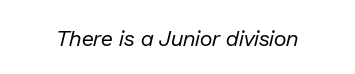
The image shows 22 px text type, italic (leaning right); set normal letter spacing, not underlined.
